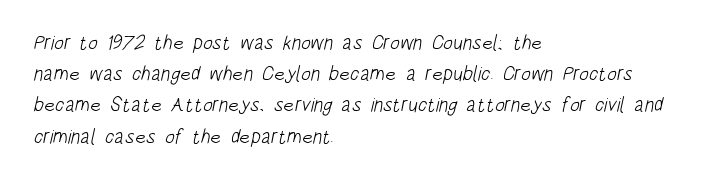
The space between consecutive lines is moderate. Letters rest on an invisible, unmarked baseline. Think standard paragraph weight, or any step lighter than that. Does extra space separate the letters? No, they use regular spacing. If you drew a ruler down the left edge, every line would touch it.
